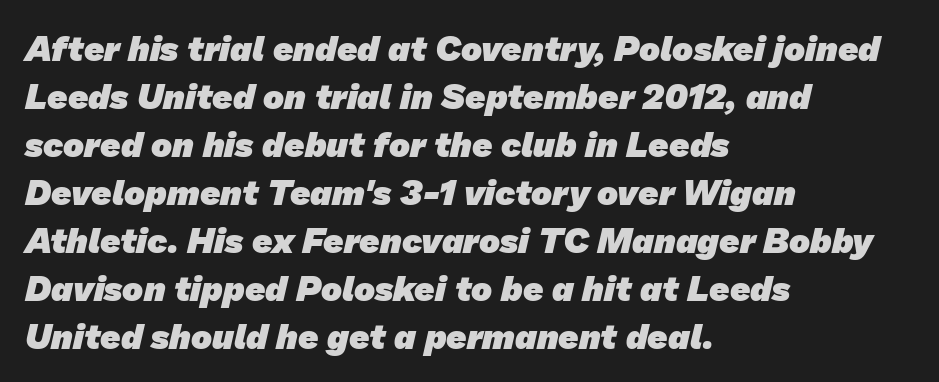
The image shows 35 px heavy sans-serif type; set left-aligned, normal line spacing (1.37x), normal letter spacing, not underlined; low stroke contrast and a medium x-height.
